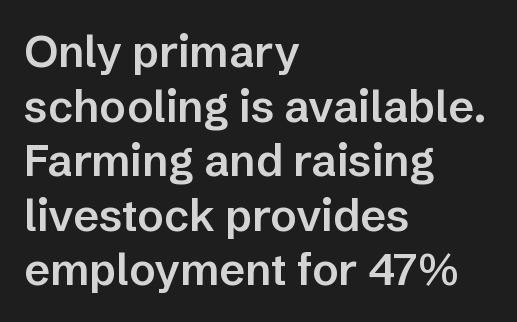
Q: Is the text bold? A: Semi-bold.
Q: Is the text italic (slanted)? A: No, it is upright.
Q: Is the typeface a serif or a sans-serif typeface? A: Sans-serif.
Q: Is the text underlined? A: No.
Q: How is the paragraph aligned? A: Left-aligned.
Q: Is the spacing between letters normal or unusually wide? A: Normal.
Q: Width (condensed, normal, or wide)? A: Normal.
Q: Stroke contrast? A: Low.
Q: x-height? A: Medium.
Q: Monospaced? A: No.
